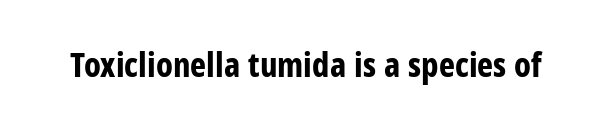
Q: Is the text bold? A: Yes.
Q: Is the text italic (slanted)? A: No, it is upright.
Q: Is the typeface a serif or a sans-serif typeface? A: Sans-serif.
Q: Is the text underlined? A: No.
Q: Is the spacing between letters normal or unusually wide? A: Normal.
Q: Width (condensed, normal, or wide)? A: Condensed.
Q: Stroke contrast? A: Low.
Q: x-height? A: Large.
Q: Monospaced? A: No.
